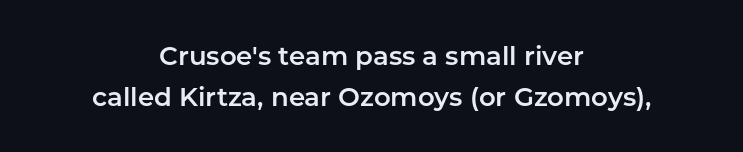
{"italic": "no", "underline": "no", "align": "center", "line_spacing": "normal", "line_spacing_ratio": 1.57, "letter_spacing": "normal", "letter_spacing_em": 0.0, "glyph_px": 26}
